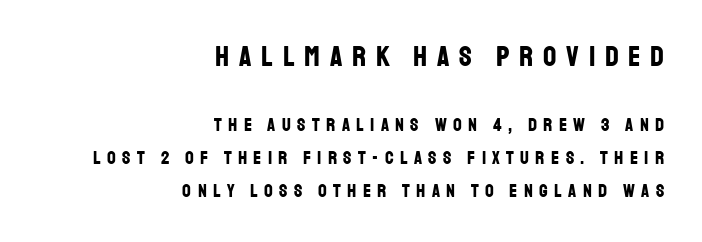
The image shows 29 px bold, condensed sans-serif type, upright; set right-aligned, line spacing 1.75x, unusually wide letter spacing (+0.34 em), not underlined; the first (top) block is 1.53x larger; low stroke contrast and a large x-height.
